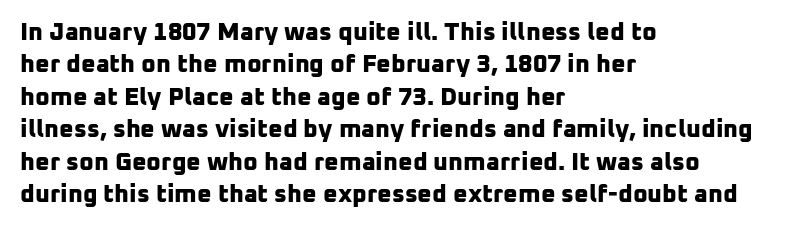
{"bold": "yes", "underline": "no", "align": "left", "line_spacing": "normal", "line_spacing_ratio": 1.3, "letter_spacing": "normal", "letter_spacing_em": 0.0, "glyph_px": 25}
